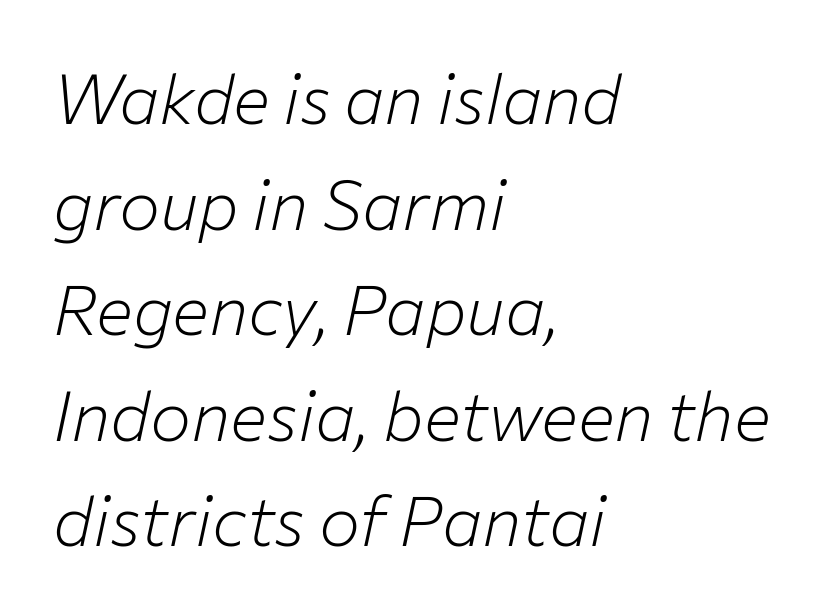
{"italic": "yes", "lean": "right", "slant_degrees": 12, "bold": "no", "weight": "light", "width": "normal", "stroke_contrast": "low", "x_height": "medium", "monospaced": "no", "underline": "no", "align": "left", "line_spacing": "normal", "line_spacing_ratio": 1.53, "letter_spacing": "normal", "letter_spacing_em": 0.0, "glyph_px": 69}
